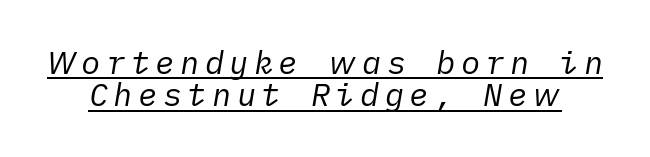
The image shows 32 px regular-weight type, italic (leaning right); set tight line spacing (1.01x), underlined; low stroke contrast and a medium x-height.
